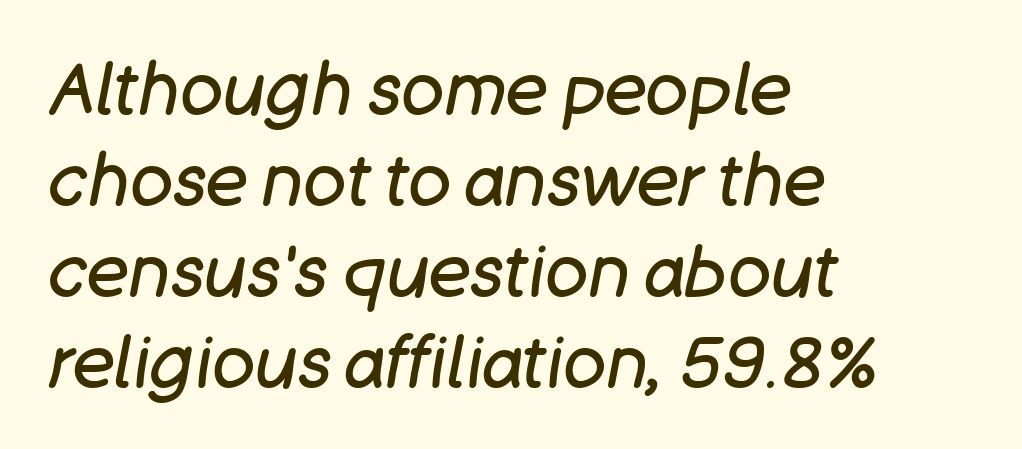
The image shows 71 px regular-weight type, italic (leaning right); set left-aligned, normal line spacing (1.28x), normal letter spacing, not underlined; low stroke contrast and a large x-height.
